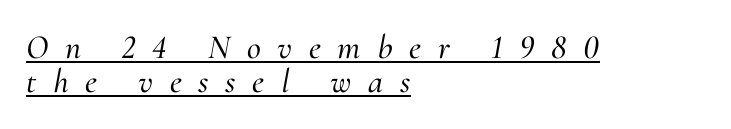
Q: Is the text italic (slanted)? A: Yes, it leans right by about 10 degrees.
Q: Is the typeface a serif or a sans-serif typeface? A: Serif.
Q: Is the text underlined? A: Yes.
Q: How is the paragraph aligned? A: Left-aligned.
Q: Is the spacing between letters normal or unusually wide? A: Unusually wide.
Q: Is the spacing between lines tight, normal or loose? A: Tight.
Q: Width (condensed, normal, or wide)? A: Normal.
Q: Stroke contrast? A: Medium.
Q: x-height? A: Small.
Q: Monospaced? A: No.
